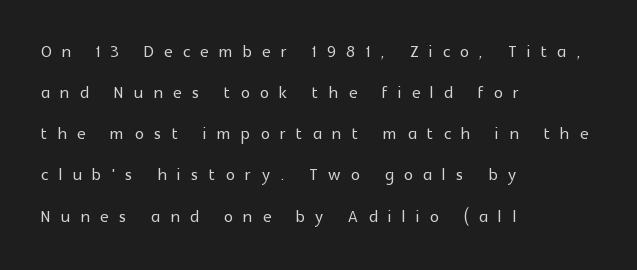
Descender tails drop into unmarked territory. Vertical strokes here are truly vertical. The lines in this sample share a left origin and differ only in where they stop. The letterforms stand isolated, each surrounded by extra space.
